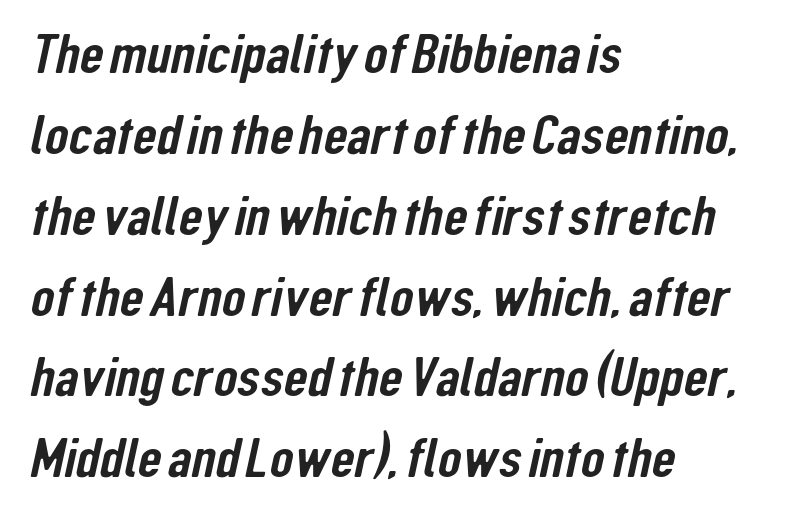
Q: Is the typeface a serif or a sans-serif typeface? A: Sans-serif.
Q: Is the text underlined? A: No.
Q: How is the paragraph aligned? A: Left-aligned.
Q: Is the spacing between letters normal or unusually wide? A: Normal.
Q: Is the spacing between lines tight, normal or loose? A: Normal.
Q: Width (condensed, normal, or wide)? A: Condensed.
Q: Stroke contrast? A: Low.
Q: x-height? A: Medium.
Q: Monospaced? A: No.
